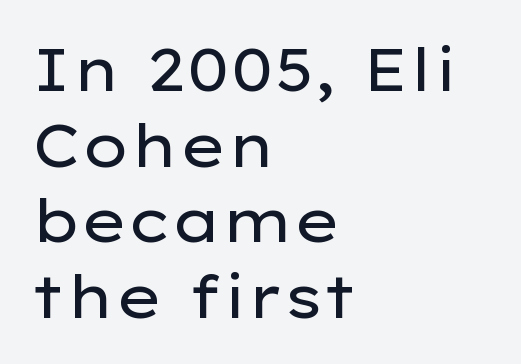
Which margin do the lines hug? The left one — the right edge is uneven. Each new line begins a customary step beneath the previous one. The letters advance in unequal steps, a hallmark of proportional type. The type family on display is of the sans-serif kind. You could call the tracking neutral — neither tight nor loose. The zone under the glyphs is completely vacant.
